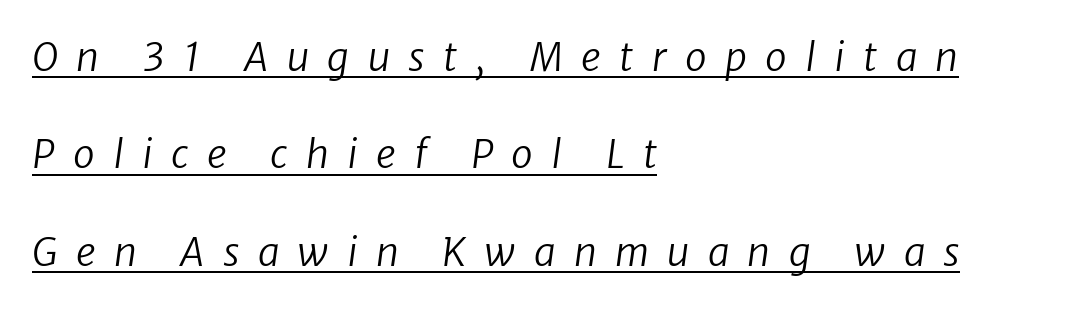
The image shows 39 px regular-weight type, italic (leaning right); set left-aligned, loose line spacing (2.5x), unusually wide letter spacing (+0.47 em), underlined; low stroke contrast and a medium x-height.
